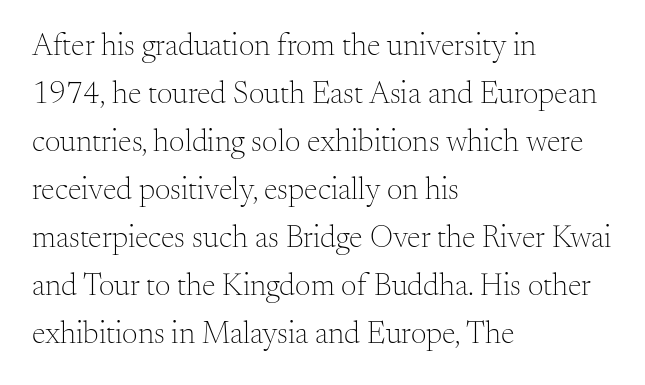
The space directly below the letters is spotless. Is the type heavy? It reads as light-to-regular instead. The letters sit at their default tracking, neither squeezed nor spread. Think of a printed novel: that variable character pitch is what you see here. Is this a sans? No — the strokes have serifs. The passage is arranged the way most books set body copy — flush left.
